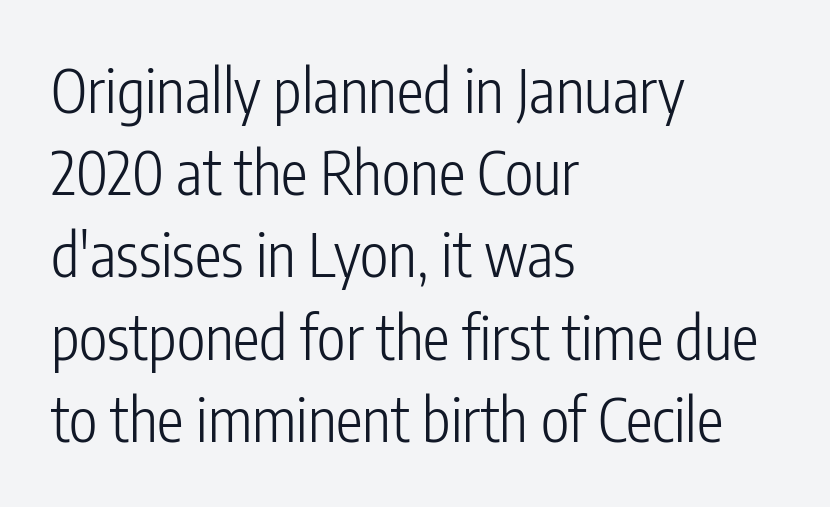
Q: Is the text bold? A: No.
Q: Is the text italic (slanted)? A: No, it is upright.
Q: Is the typeface a serif or a sans-serif typeface? A: Sans-serif.
Q: Is the text underlined? A: No.
Q: How is the paragraph aligned? A: Left-aligned.
Q: Is the spacing between letters normal or unusually wide? A: Normal.
Q: Is the spacing between lines tight, normal or loose? A: Normal.
Q: Width (condensed, normal, or wide)? A: Condensed.
Q: Stroke contrast? A: Low.
Q: x-height? A: Medium.
Q: Monospaced? A: No.
